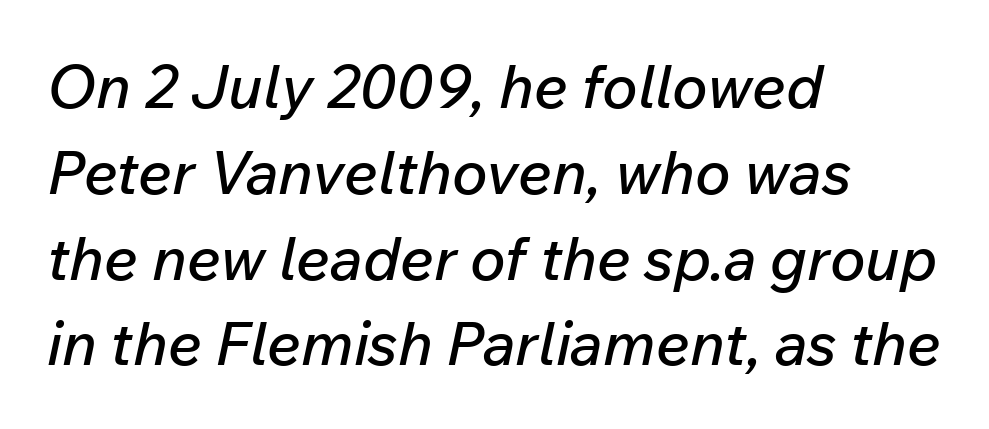
The image shows 60 px text type, italic (leaning right); set left-aligned, normal line spacing (1.43x), normal letter spacing, not underlined; low stroke contrast and a medium x-height.
